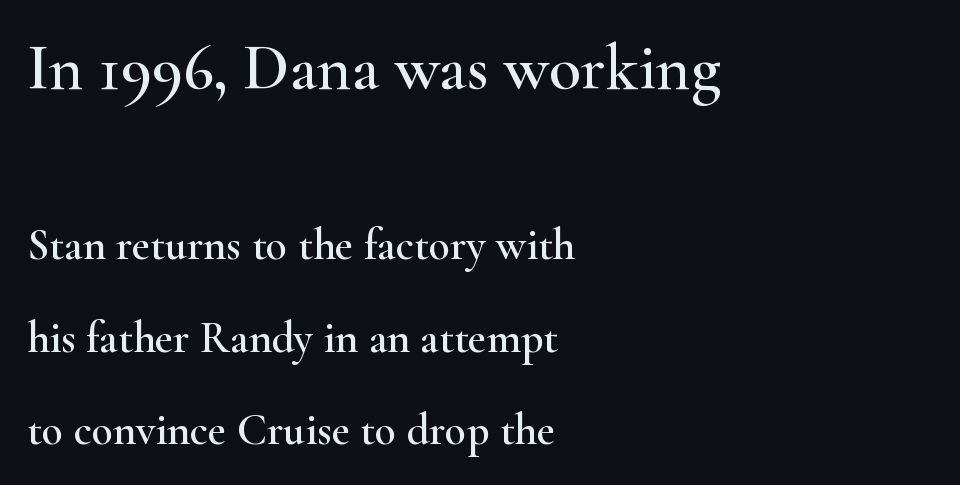
The image shows 66 px wide serif type, upright; set left-aligned, loose line spacing (2.1x), normal letter spacing, not underlined; the first (top) block is 1.5x larger; high stroke contrast and a small x-height.
